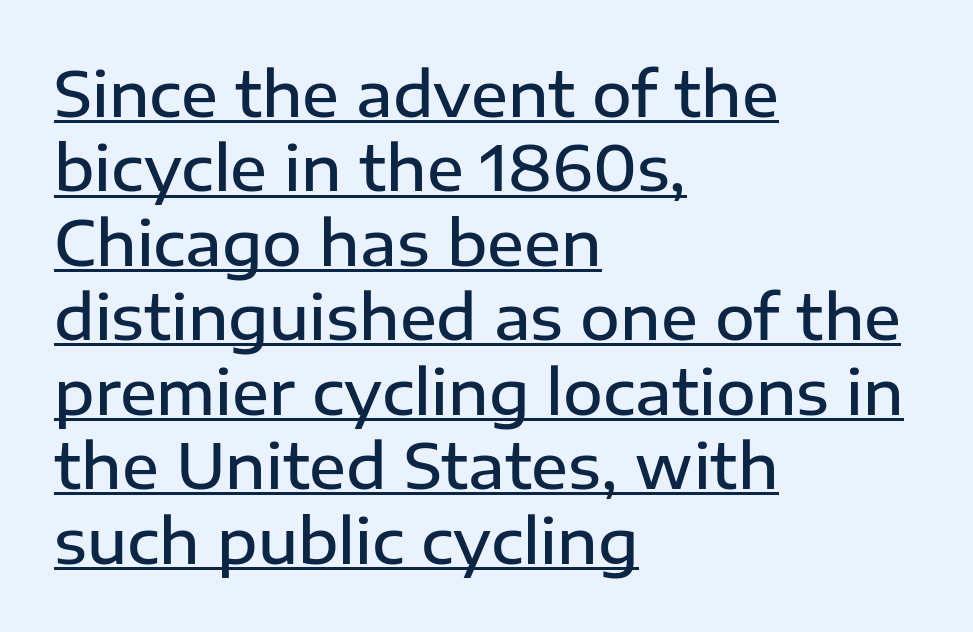
{"serif": "no", "italic": "no", "bold": "semi", "weight": "semibold", "width": "normal", "stroke_contrast": "low", "x_height": "medium", "monospaced": "no", "underline": "yes", "align": "left", "line_spacing_ratio": 1.22, "letter_spacing": "normal", "letter_spacing_em": 0.0, "glyph_px": 61}
